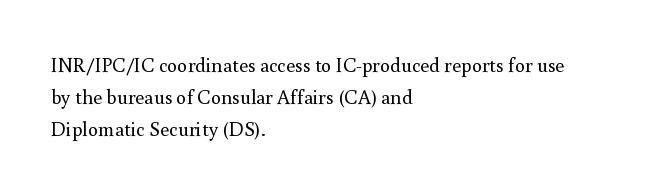
{"italic": "no", "bold": "no", "underline": "no", "align": "left", "line_spacing": "normal", "line_spacing_ratio": 1.59, "letter_spacing": "normal", "letter_spacing_em": 0.0, "glyph_px": 20}
